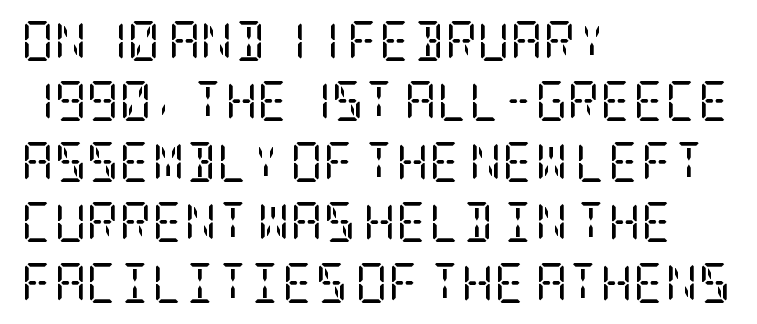
{"serif": "yes", "italic": "no", "bold": "no", "weight": "regular", "width": "condensed", "stroke_contrast": "low", "x_height": "large", "underline": "no", "align": "left", "line_spacing": "normal", "line_spacing_ratio": 1.51, "letter_spacing": "normal", "letter_spacing_em": 0.0, "glyph_px": 40}
